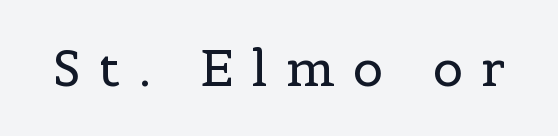
The image shows 50 px regular-weight serif type, upright; set unusually wide letter spacing (+0.36 em), not underlined; a medium x-height.
